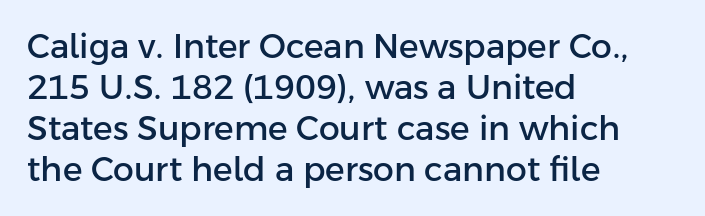
The image shows 33 px sans-serif type, upright; set left-aligned, line spacing 1.24x, normal letter spacing, not underlined; low stroke contrast and a medium x-height.
